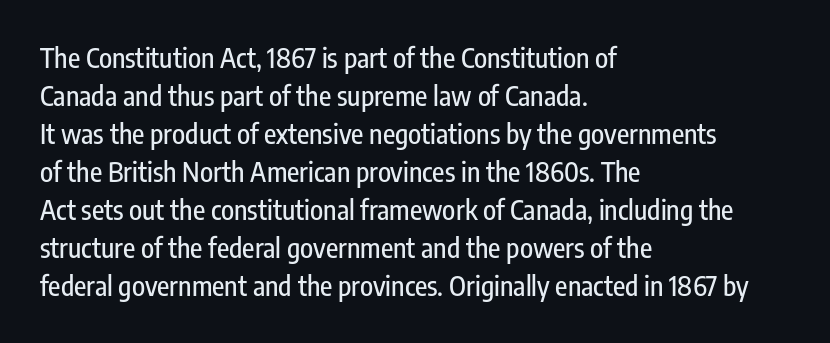
The image shows 27 px text type, upright; set left-aligned, normal line spacing (1.41x), normal letter spacing, not underlined.
